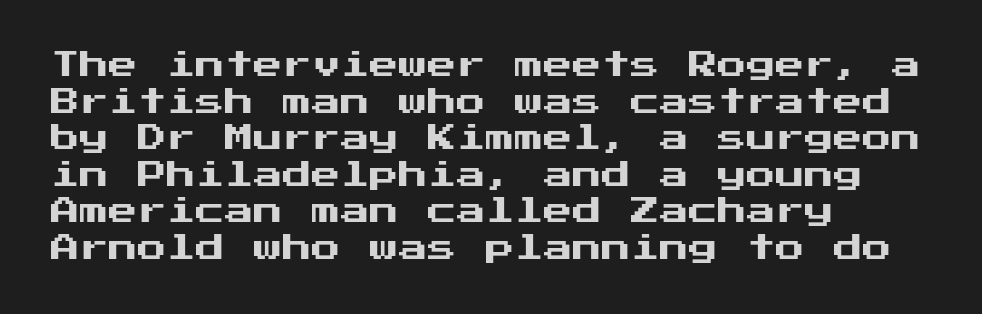
{"serif": "no", "italic": "no", "width": "normal", "stroke_contrast": "medium", "x_height": "medium", "underline": "no", "align": "left", "line_spacing": "normal", "line_spacing_ratio": 1.26, "letter_spacing": "normal", "letter_spacing_em": 0.0, "glyph_px": 29}
